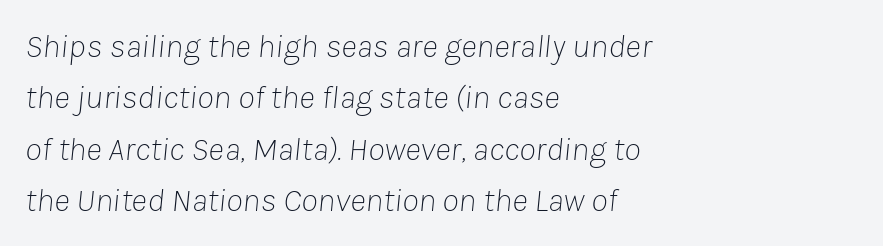
Underlining? Definitely not there. The compositor pushed each line to the left boundary. Emphasis-style slanted type is in use. Spacing verdict: proportional, widths tailored to each character.
